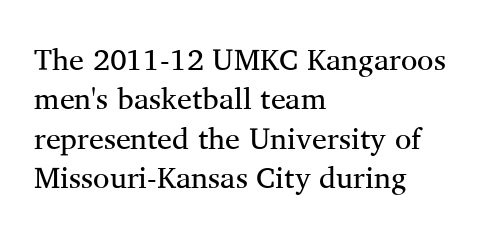
You can tell it's not italic because the verticals are truly vertical. Quick note: interline space is typical. These lines keep a tight, regular rhythm from letter to letter. A clean baseline with only descenders dipping below it.
